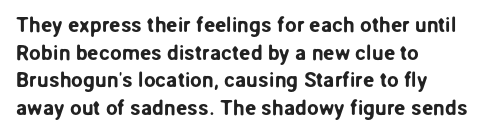
Line starts are locked; line ends wander. Leading matches the norm, producing a regular column. Characters remain perfectly vertical along every line. The area under the type is left untouched. Caption: standard tracking, unaltered.
